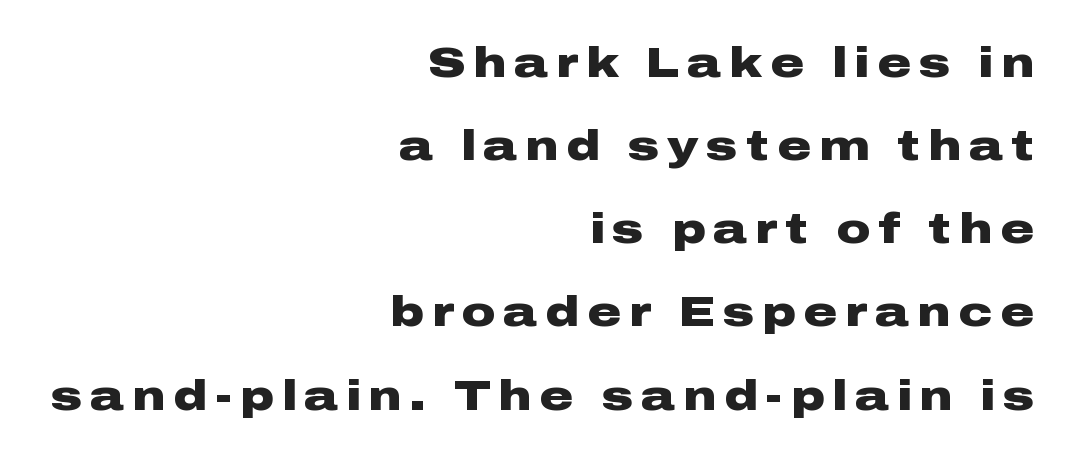
{"serif": "no", "italic": "no", "bold": "yes", "weight": "heavy", "width": "wide", "stroke_contrast": "low", "x_height": "medium", "monospaced": "no", "underline": "no", "align": "right", "line_spacing": "loose", "line_spacing_ratio": 1.98, "glyph_px": 42}
